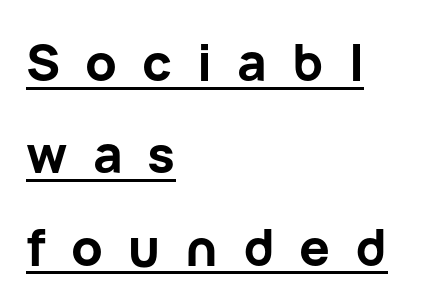
The image shows 51 px bold sans-serif type, upright; set left-aligned, line spacing 1.81x, unusually wide letter spacing (+0.49 em), underlined; low stroke contrast and a medium x-height.
